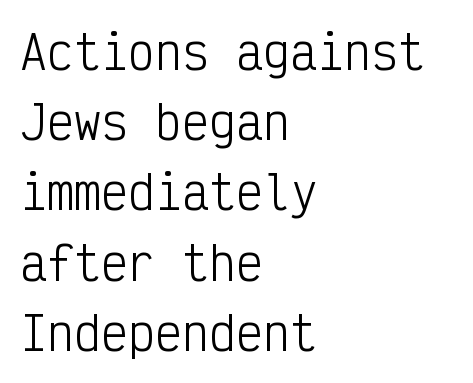
The image shows 45 px light, condensed sans-serif type, upright, monospaced; set left-aligned, normal line spacing (1.56x), normal letter spacing, not underlined; low stroke contrast and a medium x-height.
